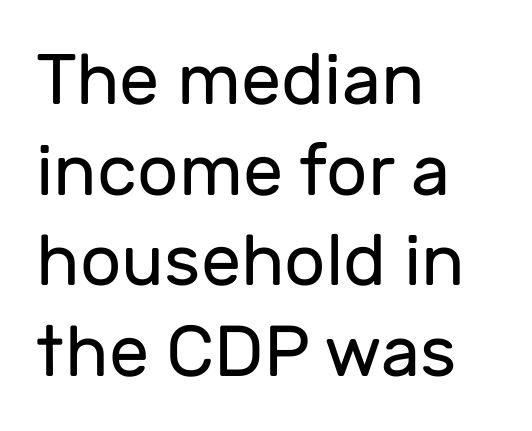
The image shows 72 px regular-weight sans-serif type, upright; set left-aligned, normal line spacing (1.26x), normal letter spacing, not underlined; low stroke contrast and a medium x-height.
